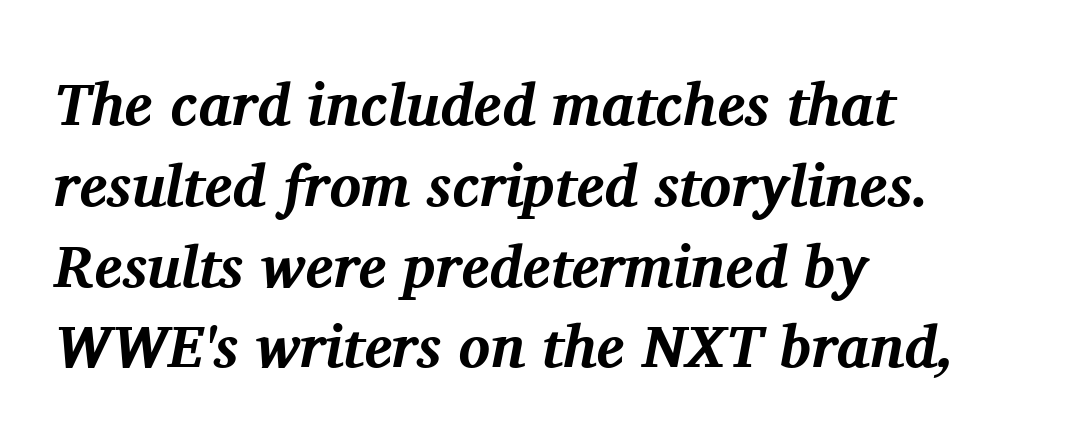
Words appear dense and cohesive because spacing is normal. Does the leading feel generous? No, just average. Weight: bold. Notice how the passage keeps a crisp vertical edge on the left only. The lettering tilts uniformly, giving the passage an italic look.
